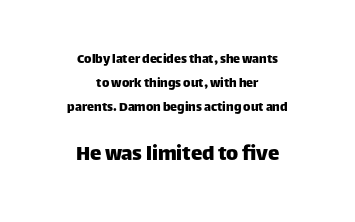
Q: Is the text italic (slanted)? A: No, it is upright.
Q: Is the text underlined? A: No.
Q: How is the paragraph aligned? A: Centered.
Q: Is the spacing between letters normal or unusually wide? A: Normal.
Q: Which block of text is set in a larger size, the first (top) or the second (bottom)? A: The second (bottom) one.
